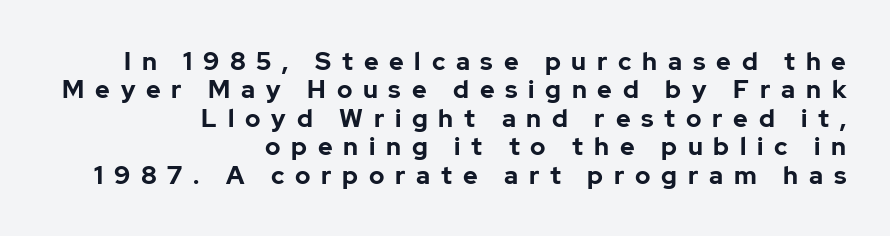
Q: Is the text bold? A: Yes.
Q: Is the text italic (slanted)? A: No, it is upright.
Q: Is the text underlined? A: No.
Q: How is the paragraph aligned? A: Right-aligned.
Q: Is the spacing between letters normal or unusually wide? A: Unusually wide.
Q: Is the spacing between lines tight, normal or loose? A: Tight.
